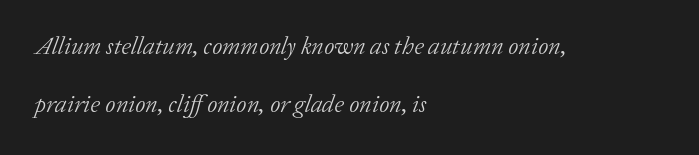
{"italic": "yes", "lean": "right", "slant_degrees": 20, "bold": "no", "underline": "no", "align": "left", "line_spacing": "loose", "line_spacing_ratio": 2.33, "letter_spacing": "normal", "letter_spacing_em": 0.0, "glyph_px": 25}
